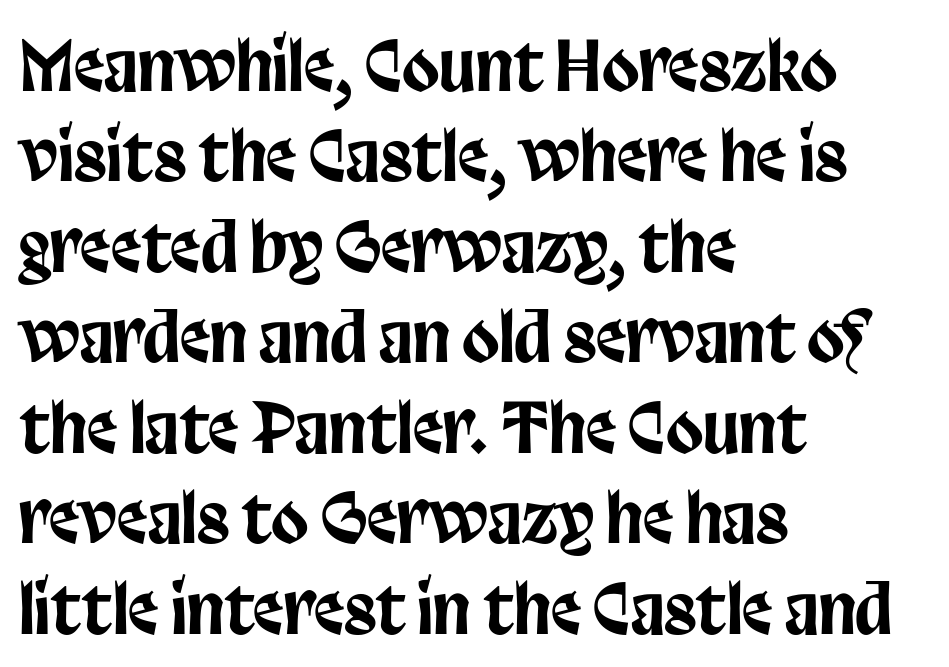
The image shows 68 px condensed sans-serif type, upright; set left-aligned, normal line spacing (1.33x), normal letter spacing, not underlined; low stroke contrast and a large x-height.
